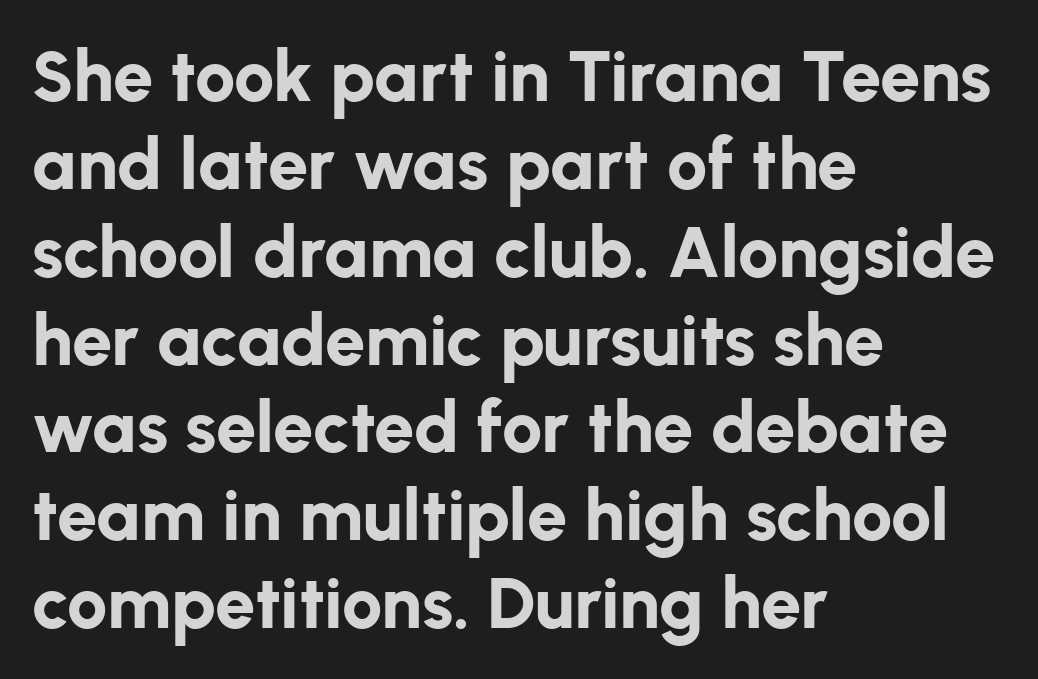
{"serif": "no", "italic": "no", "bold": "yes", "weight": "bold", "width": "normal", "stroke_contrast": "low", "x_height": "medium", "monospaced": "no", "underline": "no", "align": "left", "line_spacing_ratio": 1.22, "letter_spacing": "normal", "letter_spacing_em": 0.0, "glyph_px": 72}
